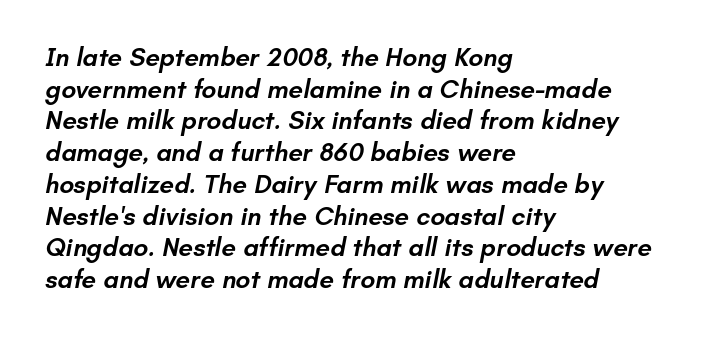
Q: Is the text bold? A: Semi-bold.
Q: Is the text underlined? A: No.
Q: How is the paragraph aligned? A: Left-aligned.
Q: Is the spacing between letters normal or unusually wide? A: Normal.
